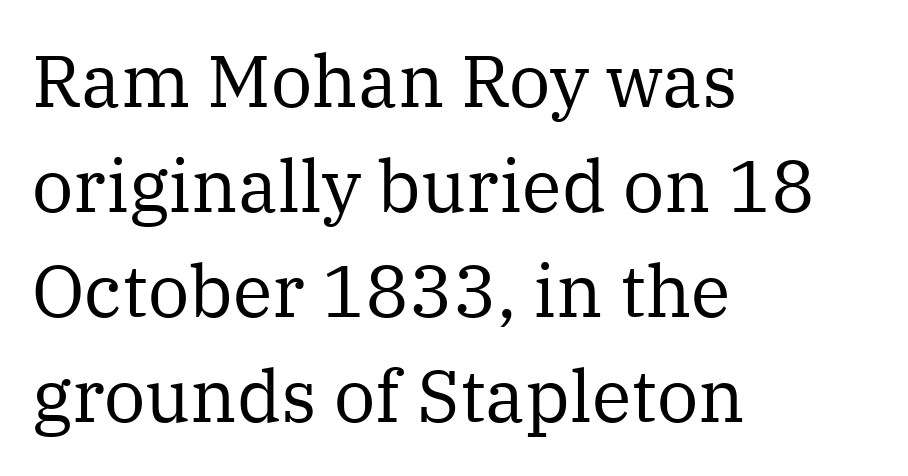
Q: Is the text bold? A: No.
Q: Is the text italic (slanted)? A: No, it is upright.
Q: Is the typeface a serif or a sans-serif typeface? A: Serif.
Q: Is the text underlined? A: No.
Q: How is the paragraph aligned? A: Left-aligned.
Q: Is the spacing between letters normal or unusually wide? A: Normal.
Q: Is the spacing between lines tight, normal or loose? A: Normal.
Q: Width (condensed, normal, or wide)? A: Normal.
Q: Stroke contrast? A: Medium.
Q: x-height? A: Medium.
Q: Monospaced? A: No.
